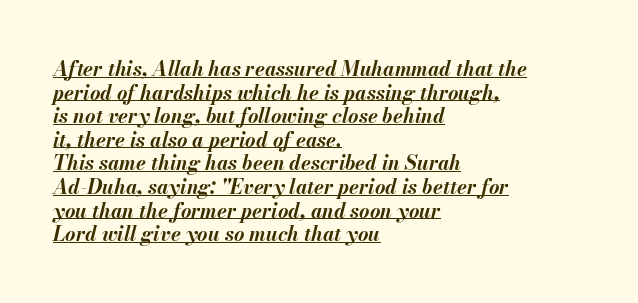
An italicized treatment has been applied to the whole sample. Typesetter's note: full bold, strokes at maximum text heaviness. The gaps between neighbouring characters are ordinary and unremarkable. The lettering is marked with a stroke running underneath it.
